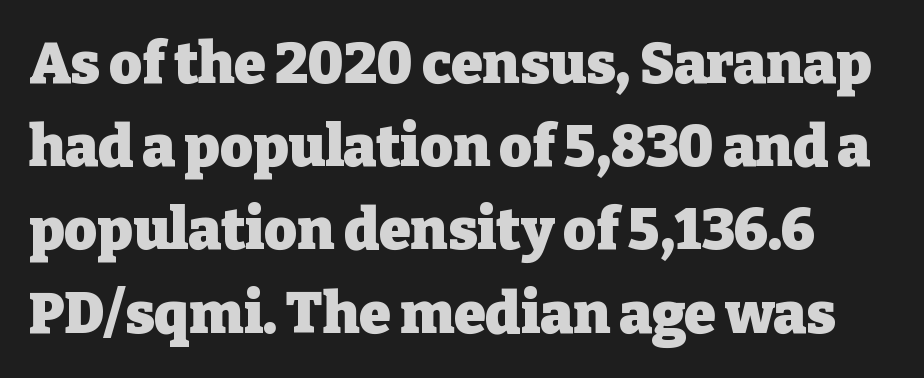
The image shows 57 px heavy serif type, upright; set normal line spacing (1.46x), normal letter spacing, not underlined; low stroke contrast and a medium x-height.
